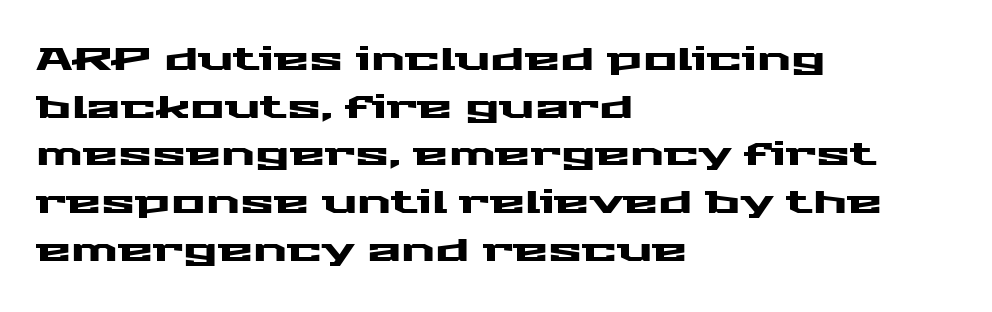
Q: Is the text italic (slanted)? A: No, it is upright.
Q: Is the typeface a serif or a sans-serif typeface? A: Sans-serif.
Q: Is the text underlined? A: No.
Q: How is the paragraph aligned? A: Left-aligned.
Q: Is the spacing between letters normal or unusually wide? A: Normal.
Q: Is the spacing between lines tight, normal or loose? A: Normal.
Q: Width (condensed, normal, or wide)? A: Wide.
Q: Stroke contrast? A: Medium.
Q: x-height? A: Medium.
Q: Monospaced? A: No.
